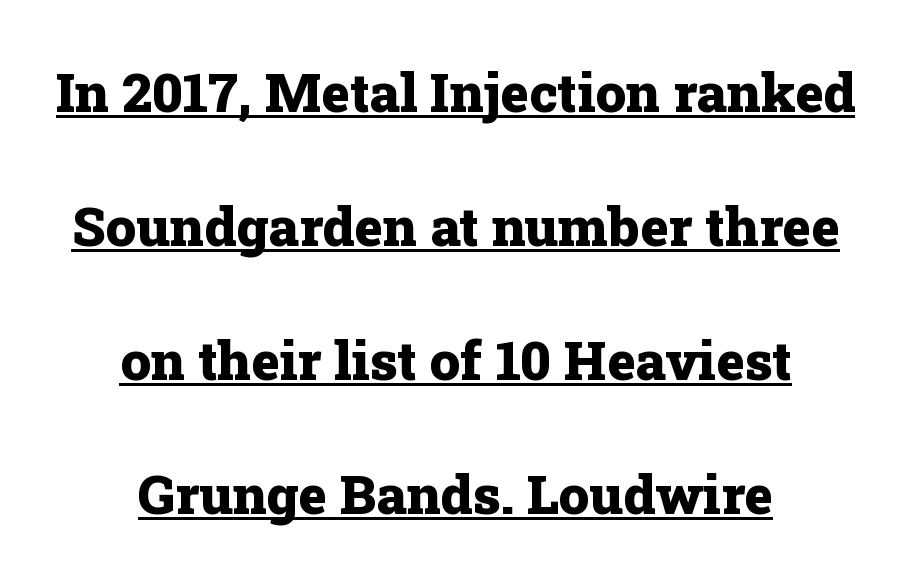
The image shows 54 px heavy serif type, upright; set centered, loose line spacing (2.48x), normal letter spacing, underlined; low stroke contrast and a medium x-height.
